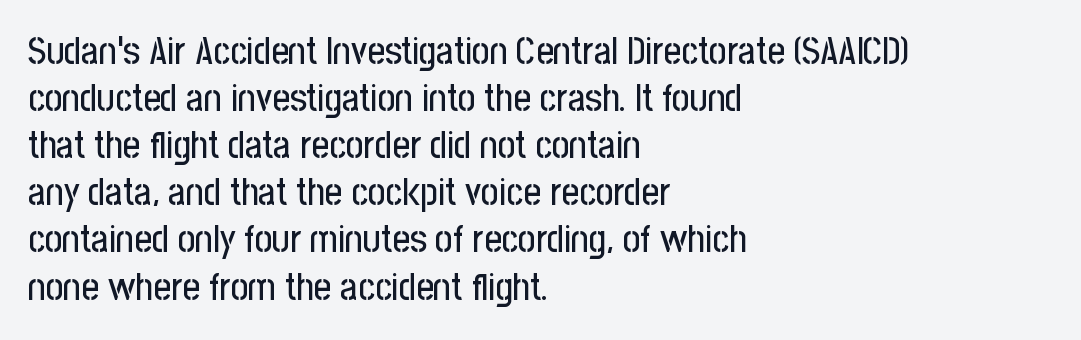
Q: Is the text italic (slanted)? A: No, it is upright.
Q: Is the typeface a serif or a sans-serif typeface? A: Sans-serif.
Q: Is the text underlined? A: No.
Q: How is the paragraph aligned? A: Left-aligned.
Q: Is the spacing between letters normal or unusually wide? A: Normal.
Q: Width (condensed, normal, or wide)? A: Condensed.
Q: Stroke contrast? A: Low.
Q: x-height? A: Medium.
Q: Monospaced? A: No.
